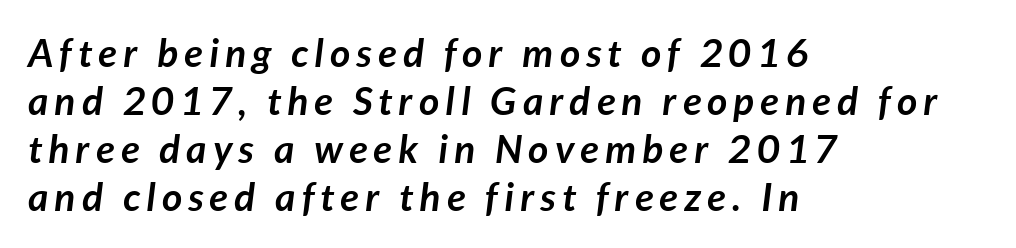
Q: Is the text bold? A: Yes.
Q: Is the text italic (slanted)? A: Yes, it leans right by about 7 degrees.
Q: Is the text underlined? A: No.
Q: How is the paragraph aligned? A: Left-aligned.
Q: Width (condensed, normal, or wide)? A: Normal.
Q: Stroke contrast? A: Low.
Q: x-height? A: Medium.
Q: Monospaced? A: No.
